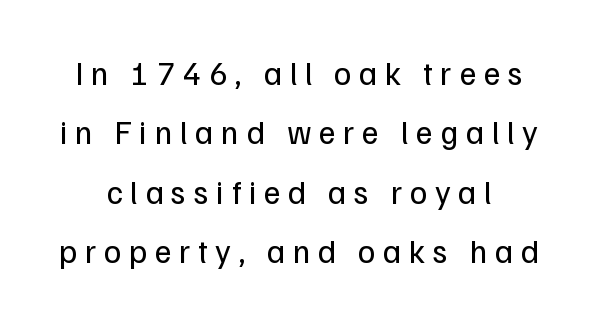
Any mark beneath the type? The region is blank. Think of a printed novel: that variable character pitch is what you see here. The weight would be labelled regular, book, light, or lighter still. Check where the strokes stop: nothing finishes them off — pure sans. The passage shown has open, widely tracked lettering throughout. The axis of the letterforms is exactly vertical.
